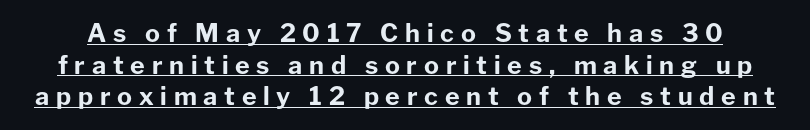
The image shows 25 px bold type, upright; set normal line spacing (1.27x), unusually wide letter spacing (+0.27 em), underlined.
